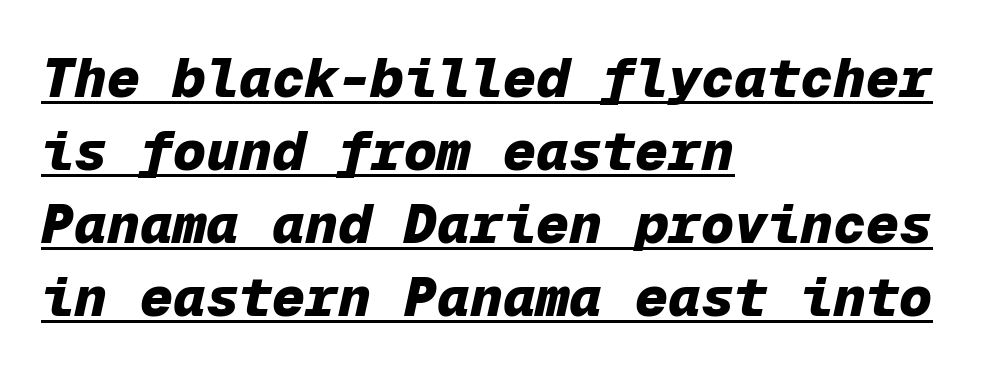
The image shows 55 px heavy type, italic (leaning right), monospaced; set left-aligned, normal line spacing (1.33x), normal letter spacing, underlined; low stroke contrast and a medium x-height.
